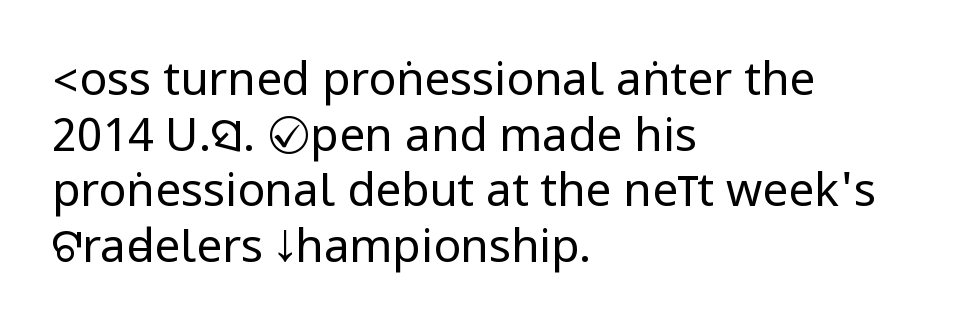
{"serif": "no", "italic": "no", "bold": "no", "weight": "regular", "width": "condensed", "stroke_contrast": "low", "underline": "no", "align": "left", "line_spacing_ratio": 1.21, "letter_spacing": "normal", "letter_spacing_em": 0.0, "glyph_px": 46}
